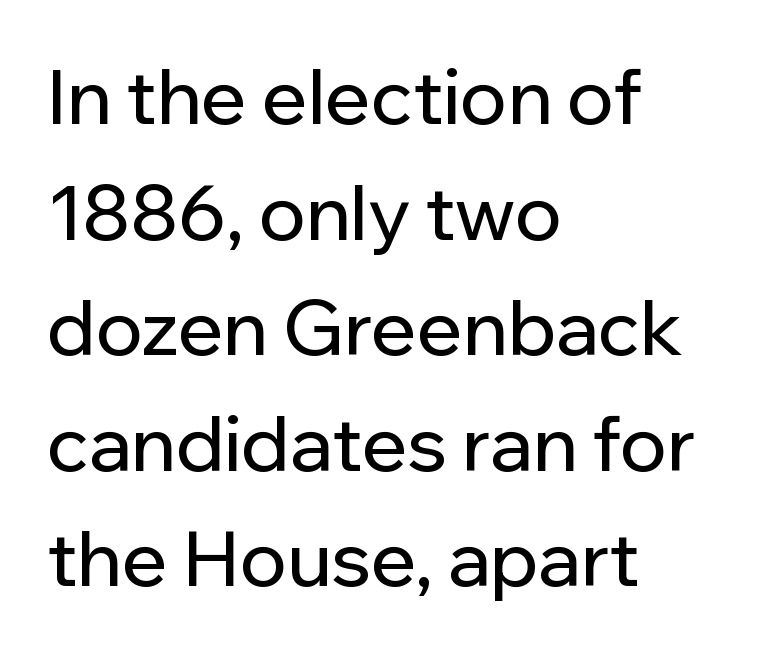
Q: Is the text italic (slanted)? A: No, it is upright.
Q: Is the typeface a serif or a sans-serif typeface? A: Sans-serif.
Q: Is the text underlined? A: No.
Q: How is the paragraph aligned? A: Left-aligned.
Q: Is the spacing between letters normal or unusually wide? A: Normal.
Q: Is the spacing between lines tight, normal or loose? A: Normal.
Q: Width (condensed, normal, or wide)? A: Normal.
Q: Stroke contrast? A: Low.
Q: x-height? A: Medium.
Q: Monospaced? A: No.
